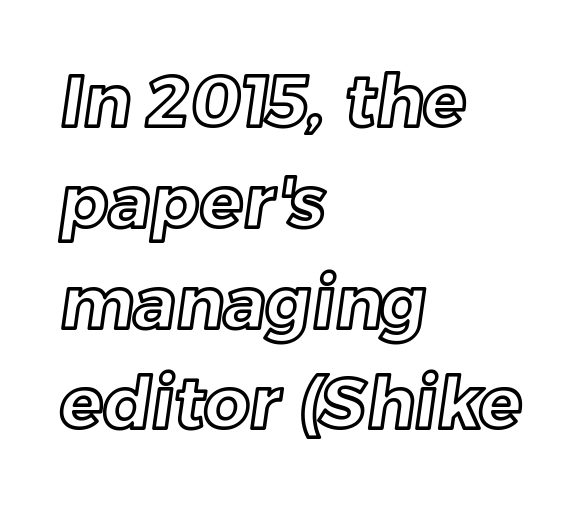
The gaps between neighbouring characters are ordinary and unremarkable. Typeset ragged right — the left edge is the straight one. This rendering features lettering with no underline. The lines sit at an ordinary, default distance from one another. The passage shown is typed in a proportional face where columns would drift.
